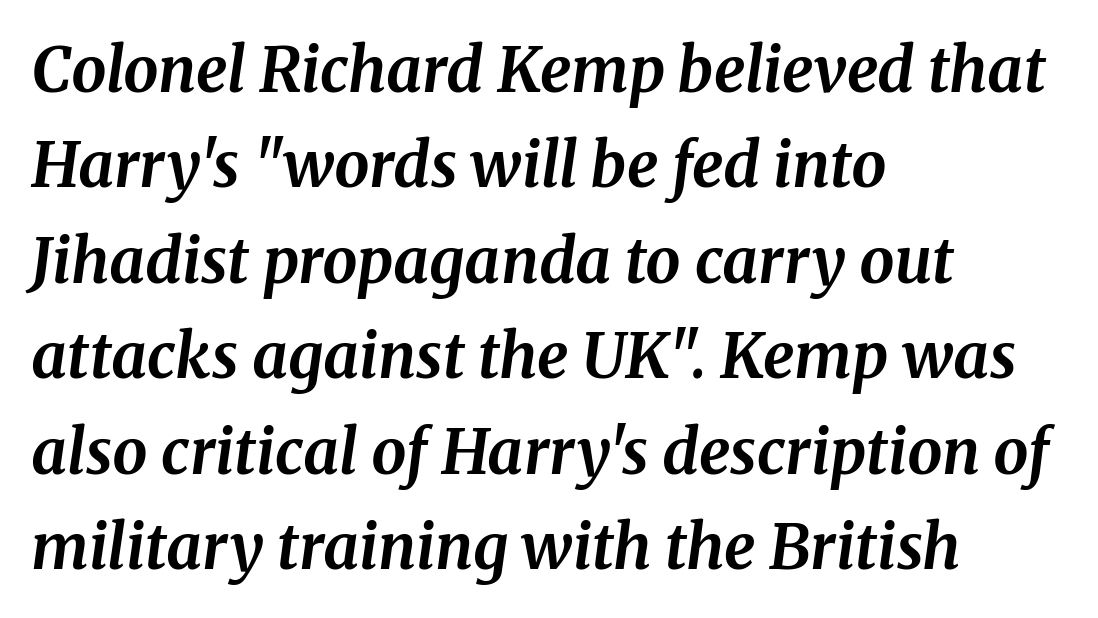
The image shows 62 px bold serif type, italic (leaning right); set left-aligned, normal line spacing (1.54x), normal letter spacing, not underlined; medium stroke contrast and a medium x-height.
